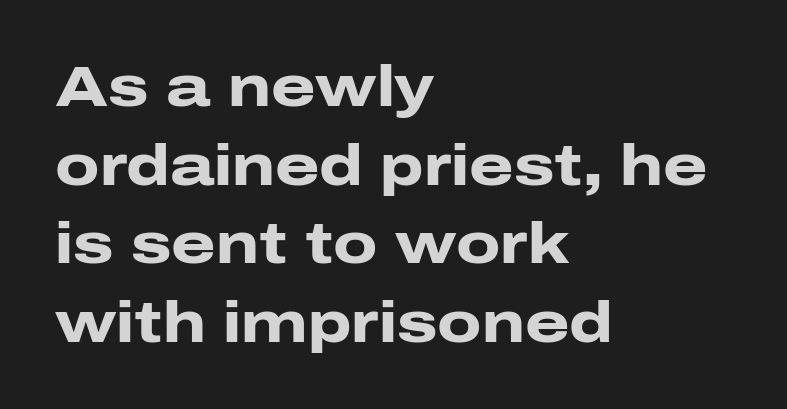
Q: Is the text bold? A: Yes.
Q: Is the text italic (slanted)? A: No, it is upright.
Q: Is the typeface a serif or a sans-serif typeface? A: Sans-serif.
Q: Is the text underlined? A: No.
Q: How is the paragraph aligned? A: Left-aligned.
Q: Is the spacing between letters normal or unusually wide? A: Normal.
Q: Is the spacing between lines tight, normal or loose? A: Normal.
Q: Width (condensed, normal, or wide)? A: Wide.
Q: Stroke contrast? A: Low.
Q: x-height? A: Medium.
Q: Monospaced? A: No.
